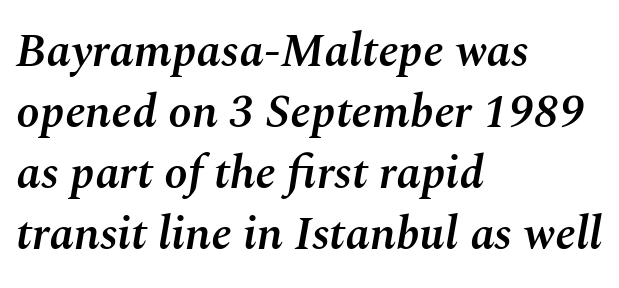
{"italic": "yes", "lean": "right", "slant_degrees": 10, "bold": "semi", "weight": "semibold", "width": "normal", "stroke_contrast": "medium", "x_height": "medium", "monospaced": "no", "underline": "no", "align": "left", "line_spacing": "normal", "line_spacing_ratio": 1.3, "letter_spacing": "normal", "letter_spacing_em": 0.0, "glyph_px": 47}
